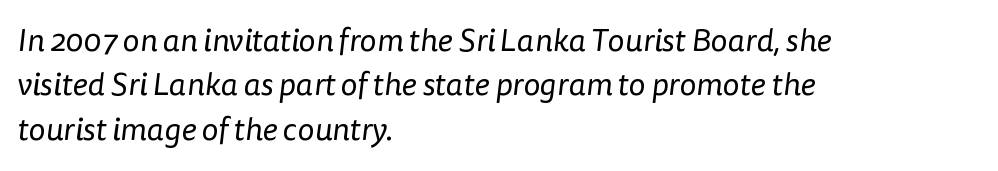
The image shows 32 px regular-weight sans-serif type; set left-aligned, normal line spacing (1.39x), normal letter spacing, not underlined; low stroke contrast and a medium x-height.
